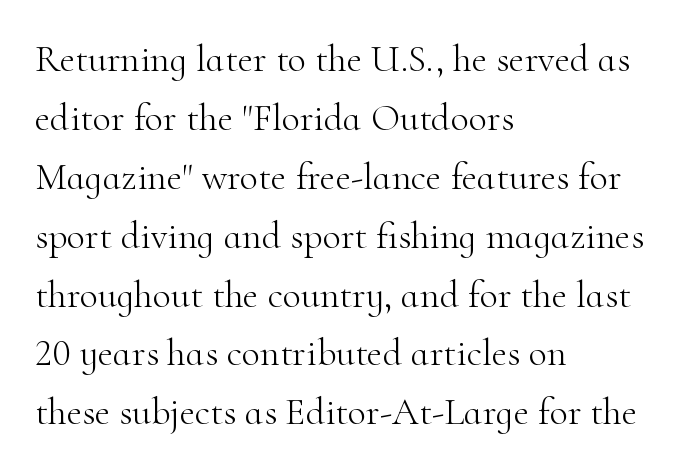
Q: Is the text bold? A: No.
Q: Is the text italic (slanted)? A: No, it is upright.
Q: Is the typeface a serif or a sans-serif typeface? A: Serif.
Q: Is the text underlined? A: No.
Q: How is the paragraph aligned? A: Left-aligned.
Q: Is the spacing between letters normal or unusually wide? A: Normal.
Q: Is the spacing between lines tight, normal or loose? A: Normal.
Q: Width (condensed, normal, or wide)? A: Normal.
Q: Stroke contrast? A: High.
Q: x-height? A: Small.
Q: Monospaced? A: No.
